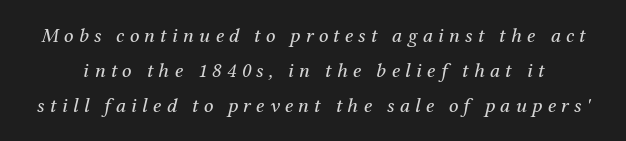
Each stroke keeps to a modest, everyday thickness or less. Students, observe: this is what conventionally led text looks like. Descender tails drop into unmarked territory. The rendering inserts visible extra space after every character.
